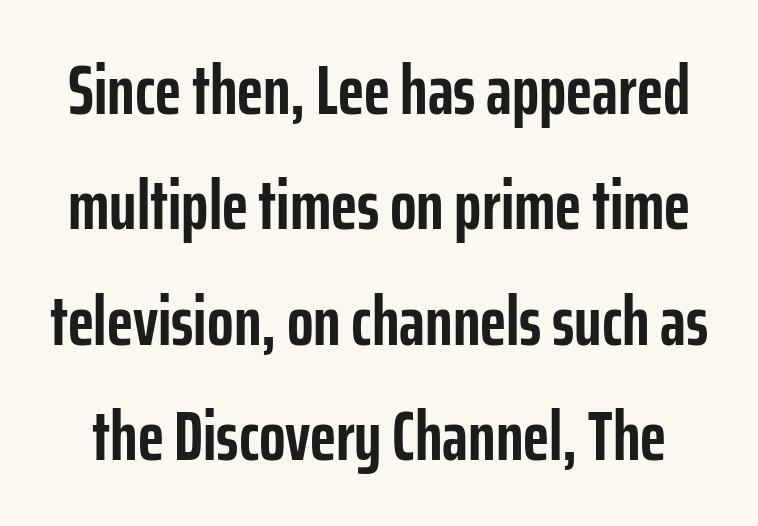
The strip under each line holds only bare page. Regular leading. Note the varied advance widths — an 'i' is clearly narrower than an 'm'. Tall strokes in this sample are plumb rather than angled. These words are printed bold, with thick strokes throughout. The glyphs in this specimen are sans serif.
